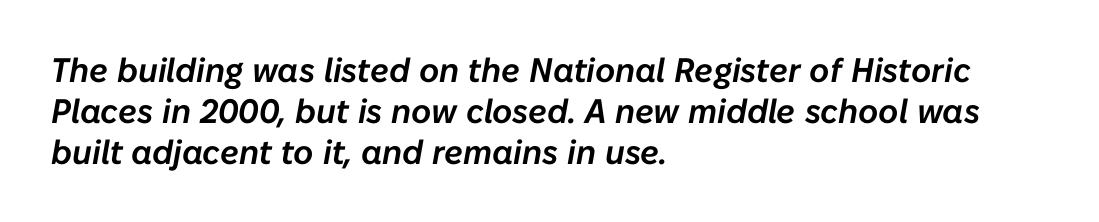
Q: Is the text italic (slanted)? A: Yes, it leans right by about 10 degrees.
Q: Is the text underlined? A: No.
Q: How is the paragraph aligned? A: Left-aligned.
Q: Is the spacing between letters normal or unusually wide? A: Normal.
Q: Width (condensed, normal, or wide)? A: Normal.
Q: Stroke contrast? A: Low.
Q: x-height? A: Medium.
Q: Monospaced? A: No.
